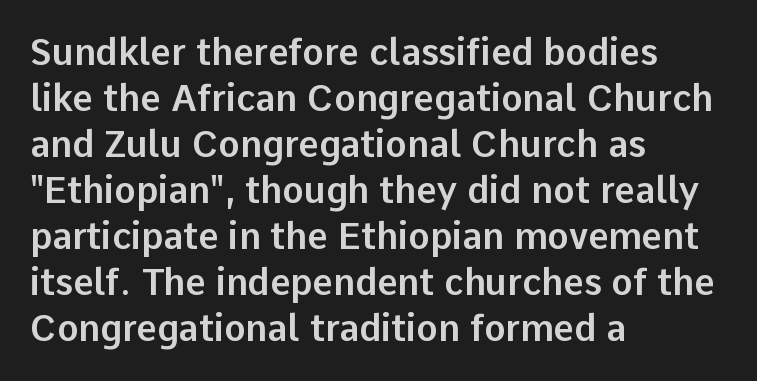
The rows are spaced the way most documents space them. No word sits above an underline. Nothing sits at the stroke ends, so this counts as sans-serif. The paragraph shown leans on its left margin. The letters sit at their default tracking, neither squeezed nor spread.
